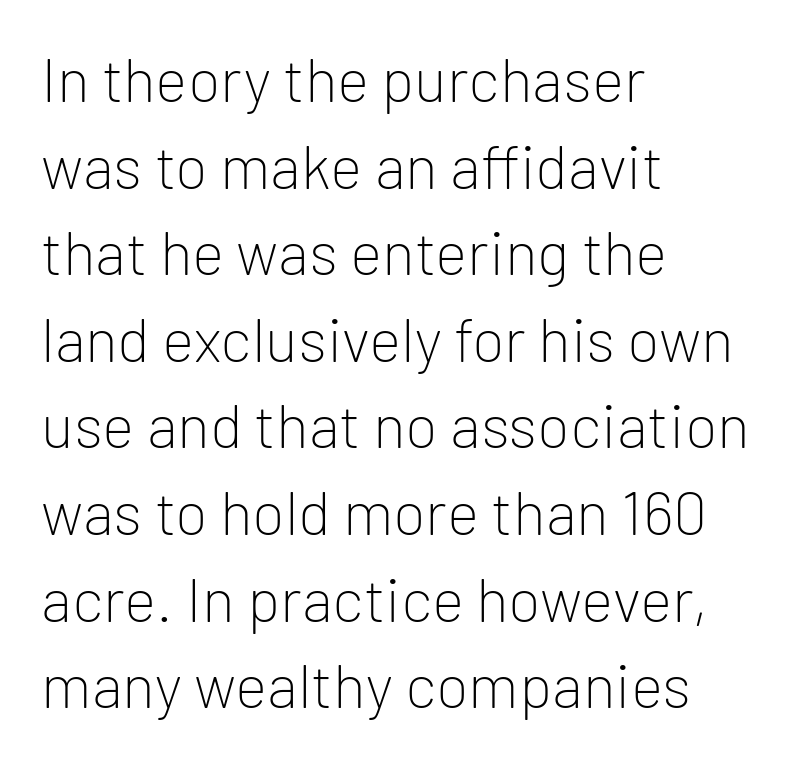
Note the varied advance widths — an 'i' is clearly narrower than an 'm'. The font sits on the lighter half of the weight spectrum, regular included. Characters follow at the spacing the type designer built in. Check under the words: just untouched page.
